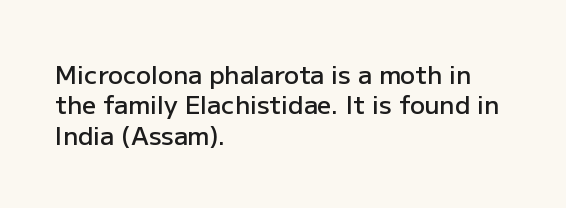
Q: Is the text bold? A: Semi-bold.
Q: Is the text italic (slanted)? A: No, it is upright.
Q: Is the text underlined? A: No.
Q: How is the paragraph aligned? A: Left-aligned.
Q: Is the spacing between letters normal or unusually wide? A: Normal.
